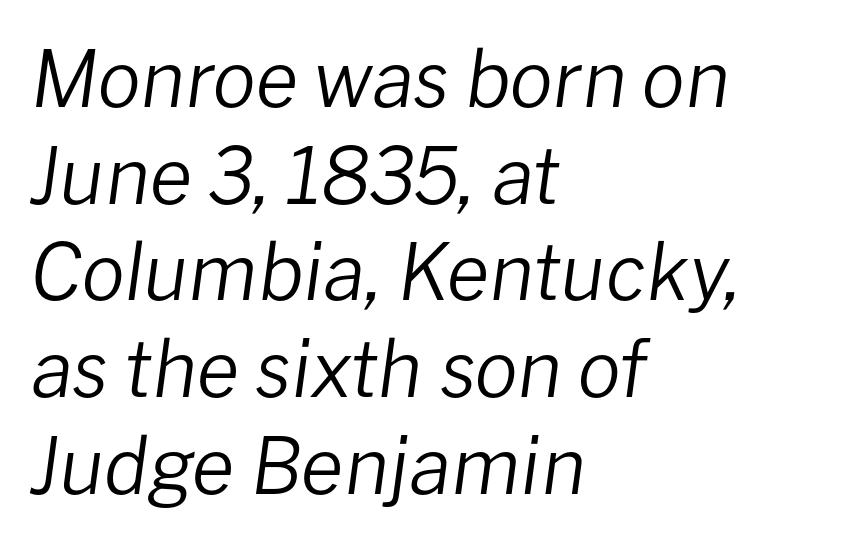
The image shows 78 px regular-weight type, italic (leaning right); set left-aligned, line spacing 1.24x, normal letter spacing, not underlined; low stroke contrast and a medium x-height.
